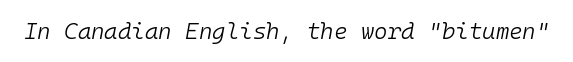
{"italic": "yes", "lean": "right", "slant_degrees": 10, "bold": "no", "underline": "no", "letter_spacing": "normal", "letter_spacing_em": 0.0, "glyph_px": 23}
